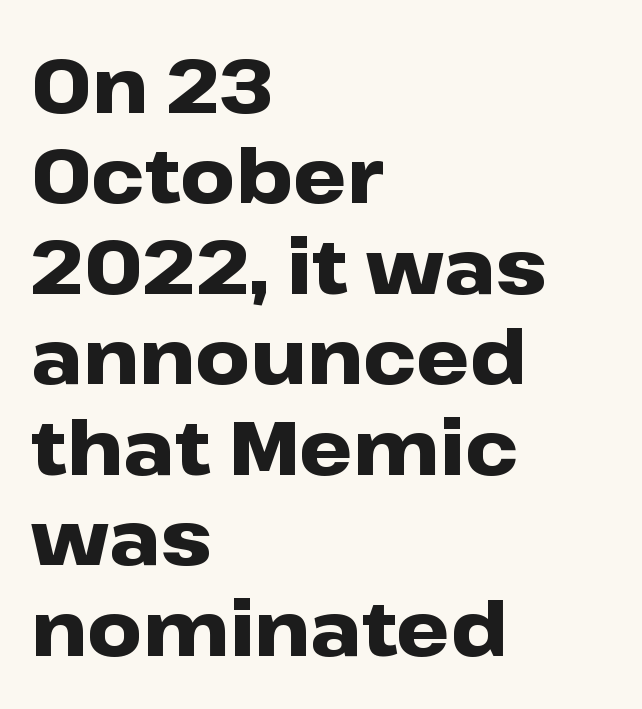
Q: Is the text bold? A: Yes.
Q: Is the text italic (slanted)? A: No, it is upright.
Q: Is the typeface a serif or a sans-serif typeface? A: Sans-serif.
Q: Is the text underlined? A: No.
Q: How is the paragraph aligned? A: Left-aligned.
Q: Is the spacing between letters normal or unusually wide? A: Normal.
Q: Width (condensed, normal, or wide)? A: Wide.
Q: Stroke contrast? A: Low.
Q: x-height? A: Medium.
Q: Monospaced? A: No.
